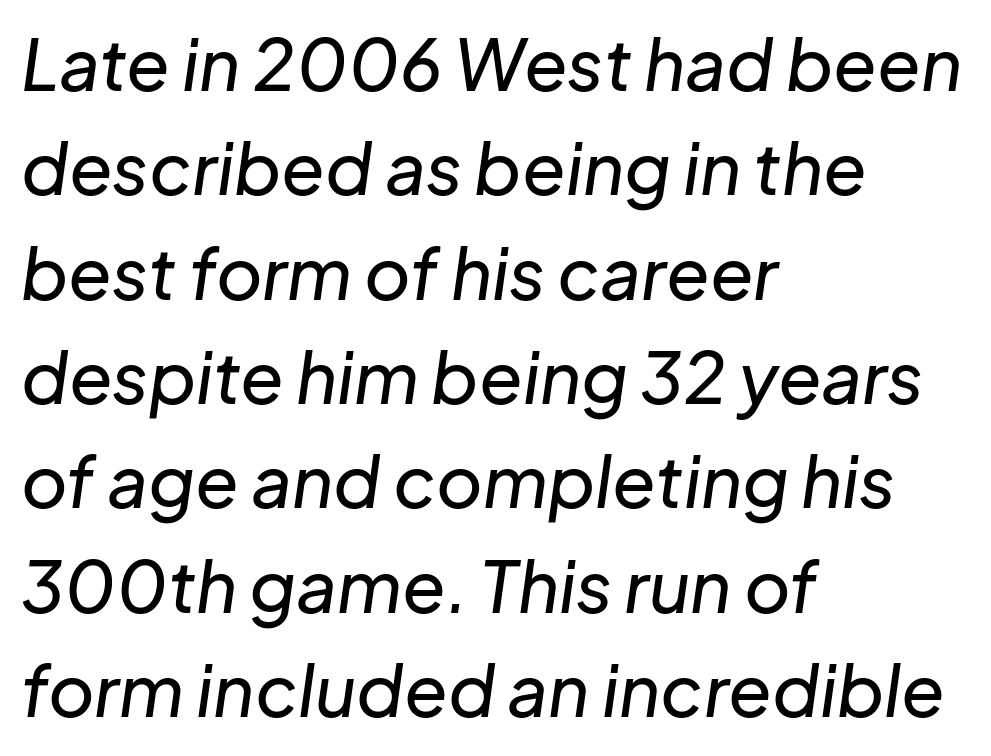
{"italic": "yes", "lean": "right", "slant_degrees": 8, "width": "normal", "stroke_contrast": "low", "x_height": "medium", "monospaced": "no", "underline": "no", "align": "left", "line_spacing": "normal", "line_spacing_ratio": 1.47, "letter_spacing": "normal", "letter_spacing_em": 0.0, "glyph_px": 71}
